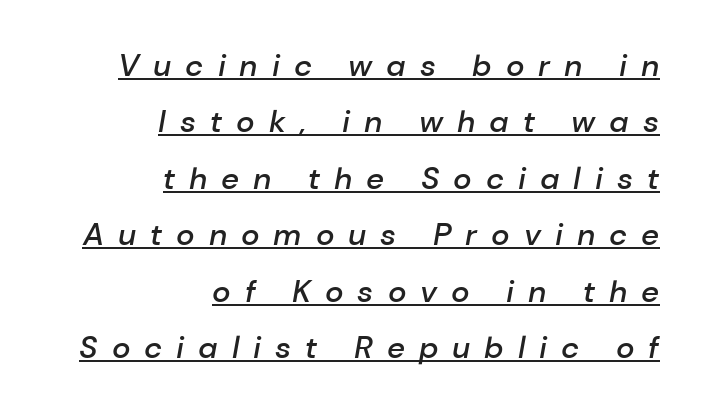
The image shows 31 px semibold type, italic (leaning right); set right-aligned, line spacing 1.82x, unusually wide letter spacing (+0.45 em), underlined; low stroke contrast and a medium x-height.
